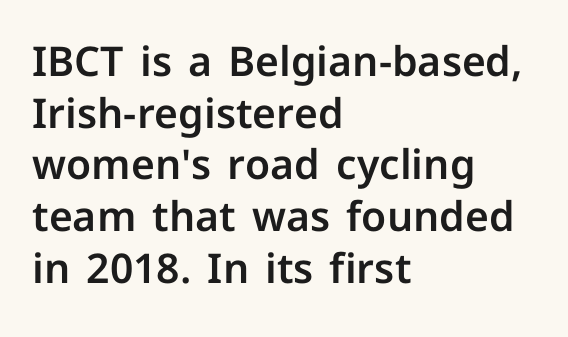
{"serif": "no", "italic": "no", "width": "normal", "stroke_contrast": "low", "x_height": "medium", "monospaced": "no", "underline": "no", "align": "left", "line_spacing": "normal", "line_spacing_ratio": 1.26, "letter_spacing": "normal", "letter_spacing_em": 0.0, "glyph_px": 41}
